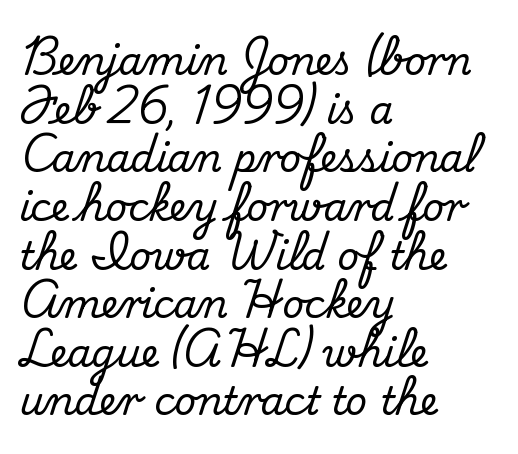
The image shows 38 px serif type; set left-aligned, normal line spacing (1.28x), normal letter spacing, not underlined; medium stroke contrast and a small x-height.
